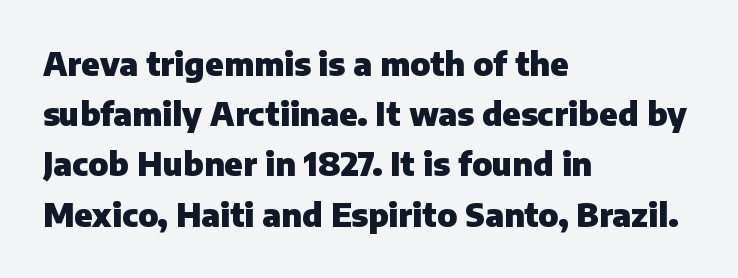
{"serif": "no", "italic": "no", "bold": "yes", "weight": "heavy", "width": "normal", "stroke_contrast": "low", "x_height": "medium", "monospaced": "no", "underline": "no", "align": "left", "line_spacing": "normal", "line_spacing_ratio": 1.57, "letter_spacing": "normal", "letter_spacing_em": 0.0, "glyph_px": 32}
